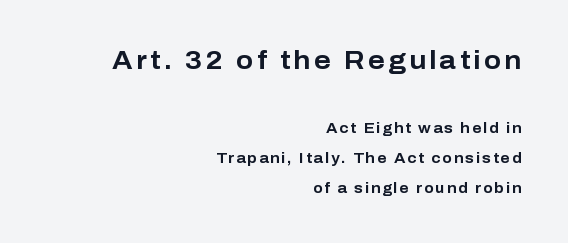
{"italic": "no", "bold": "yes", "underline": "no", "align": "right", "line_spacing": "loose", "line_spacing_ratio": 2.13, "larger_block": "first", "size_ratio": 1.79, "glyph_px": 25}
